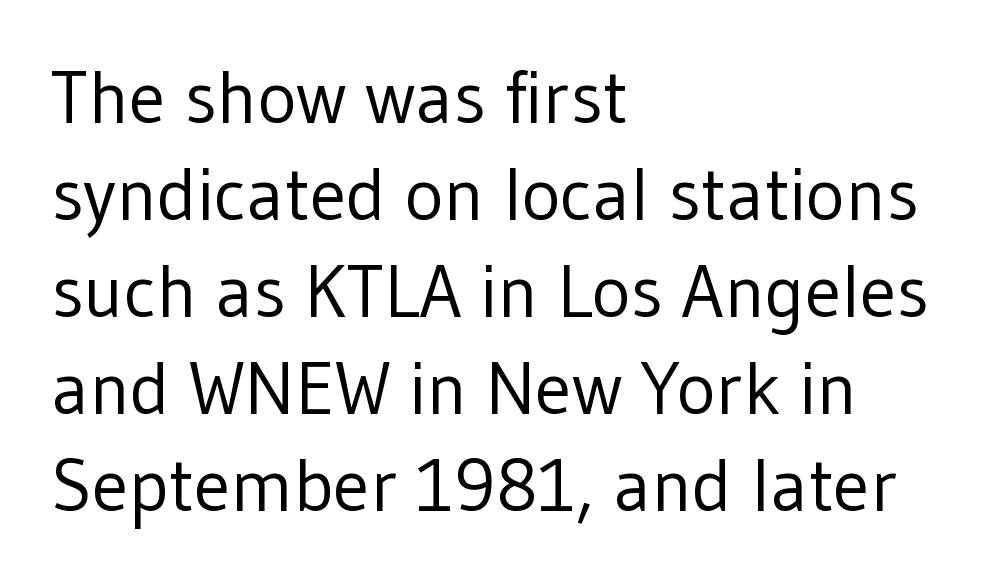
Q: Is the text bold? A: No.
Q: Is the text italic (slanted)? A: No, it is upright.
Q: Is the typeface a serif or a sans-serif typeface? A: Sans-serif.
Q: Is the text underlined? A: No.
Q: How is the paragraph aligned? A: Left-aligned.
Q: Is the spacing between letters normal or unusually wide? A: Normal.
Q: Is the spacing between lines tight, normal or loose? A: Normal.
Q: Width (condensed, normal, or wide)? A: Normal.
Q: Stroke contrast? A: Low.
Q: x-height? A: Medium.
Q: Monospaced? A: No.
